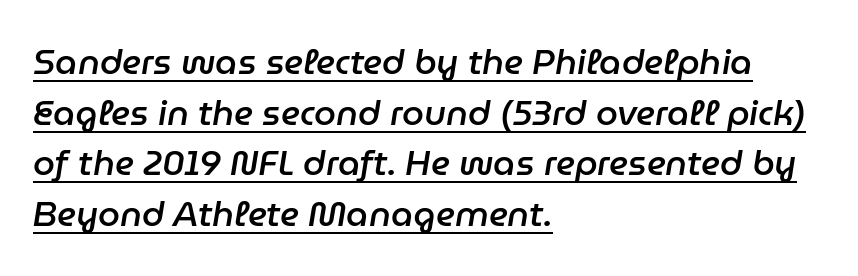
The image shows 35 px semibold type, italic (leaning right); set left-aligned, normal line spacing (1.45x), normal letter spacing, underlined; low stroke contrast and a medium x-height.
